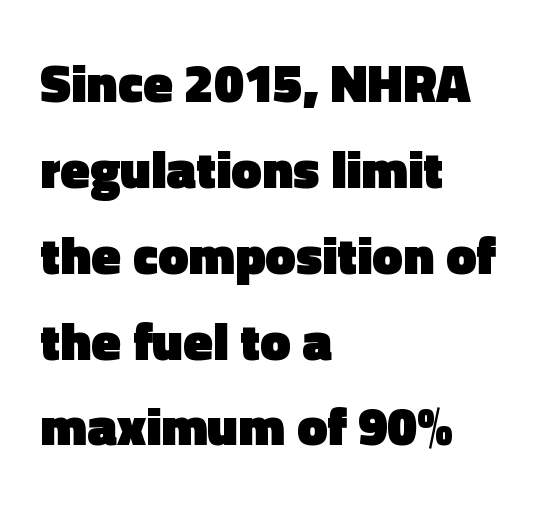
Does the copy run flush right? No — it runs flush left. The designer left line spacing at the default. The letters are bold, with thick, heavy strokes. The letters carry no serifs — their stems end cleanly without finishing strokes.
